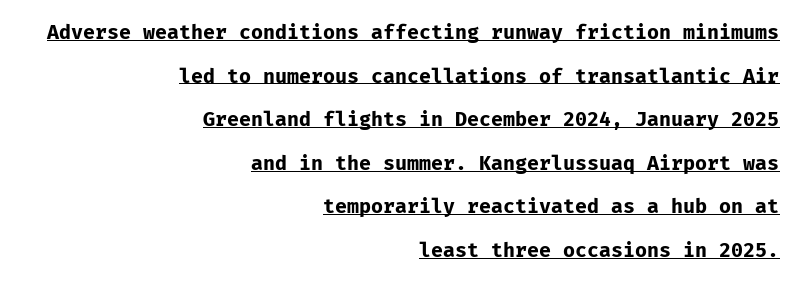
{"italic": "no", "bold": "yes", "underline": "yes", "align": "right", "line_spacing": "loose", "line_spacing_ratio": 2.18, "letter_spacing": "normal", "letter_spacing_em": 0.0, "glyph_px": 20}
